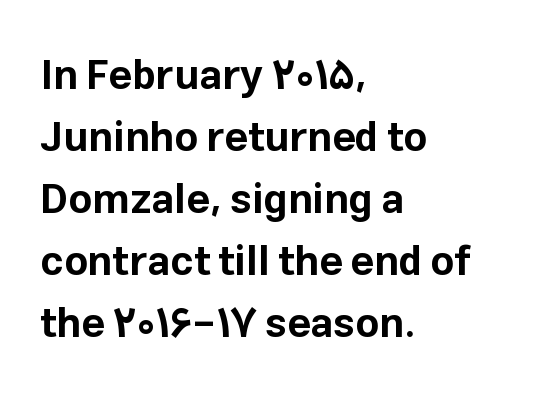
{"serif": "no", "italic": "no", "bold": "yes", "weight": "bold", "width": "normal", "stroke_contrast": "low", "x_height": "medium", "monospaced": "no", "underline": "no", "align": "left", "line_spacing": "normal", "line_spacing_ratio": 1.51, "letter_spacing": "normal", "letter_spacing_em": 0.0, "glyph_px": 41}
